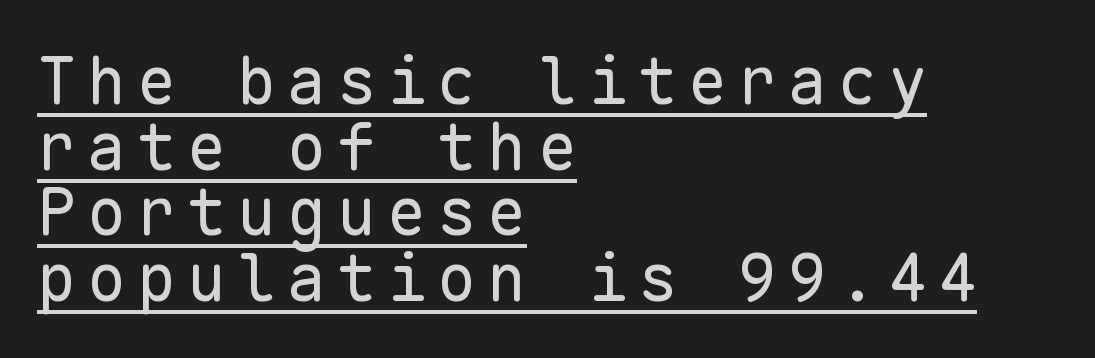
Observe the absence of serifs on each vertical stroke in this sample. Weight class: somewhere from thin through regular. The glyphs are accompanied by a horizontal stroke just below them. In CSS terms this would be text-align: left. Very little white space separates one row of letters from the next. The letters stand straight up with perfectly vertical stems.
